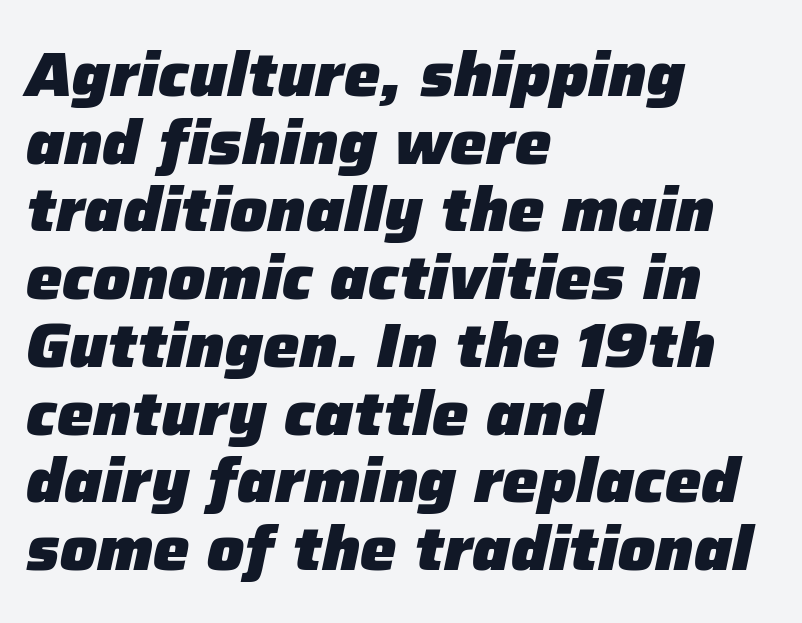
Q: Is the text bold? A: Yes.
Q: Is the text italic (slanted)? A: Yes, it leans right by about 12 degrees.
Q: Is the text underlined? A: No.
Q: How is the paragraph aligned? A: Left-aligned.
Q: Is the spacing between letters normal or unusually wide? A: Normal.
Q: Is the spacing between lines tight, normal or loose? A: Tight.
Q: Width (condensed, normal, or wide)? A: Normal.
Q: Stroke contrast? A: Low.
Q: x-height? A: Medium.
Q: Monospaced? A: No.
